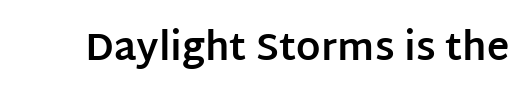
{"serif": "no", "italic": "no", "bold": "yes", "weight": "bold", "width": "normal", "stroke_contrast": "low", "x_height": "large", "monospaced": "no", "underline": "no", "letter_spacing": "normal", "letter_spacing_em": 0.0, "glyph_px": 38}
